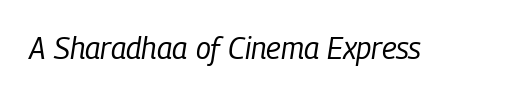
The image shows 30 px regular-weight, condensed type, italic (leaning right); set normal letter spacing, not underlined; low stroke contrast and a medium x-height.
